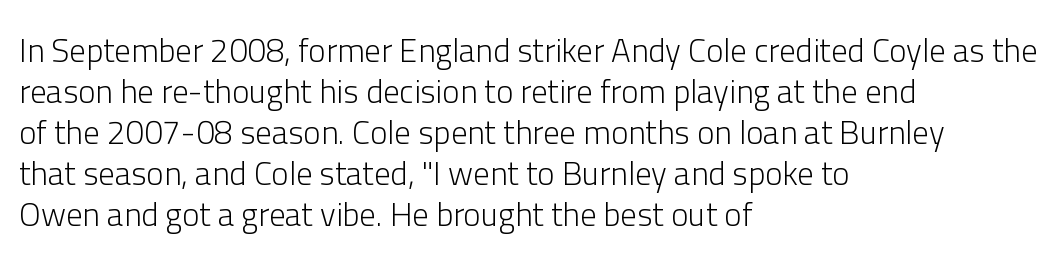
Visually the block forms a straight wall on the left and a jagged coastline on the right. Varying glyph widths throughout — classic text-font behaviour. If you drew a line through each stem, it would be perfectly vertical. These lines keep a tight, regular rhythm from letter to letter.
